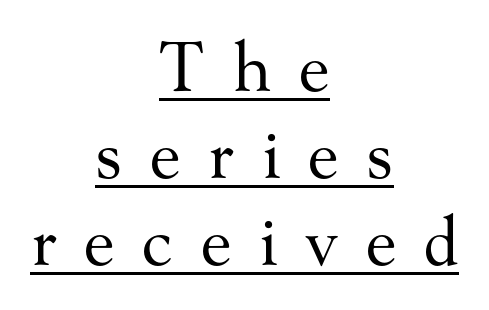
Q: Is the text bold? A: No.
Q: Is the text italic (slanted)? A: No, it is upright.
Q: Is the typeface a serif or a sans-serif typeface? A: Serif.
Q: Is the text underlined? A: Yes.
Q: How is the paragraph aligned? A: Centered.
Q: Is the spacing between letters normal or unusually wide? A: Unusually wide.
Q: Is the spacing between lines tight, normal or loose? A: Normal.
Q: Width (condensed, normal, or wide)? A: Normal.
Q: Stroke contrast? A: Medium.
Q: x-height? A: Small.
Q: Monospaced? A: No.
